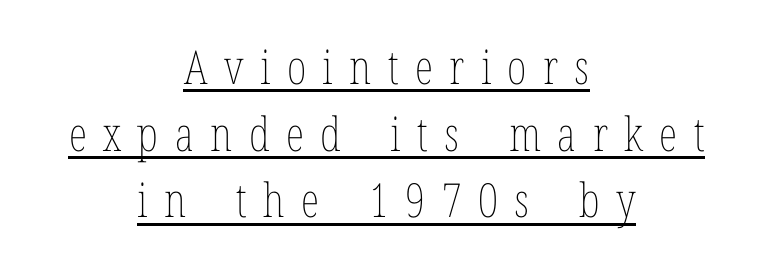
Think standard paragraph weight, or any step lighter than that. The block of text has a typical density, with ordinary space between rows. Notice how the passage keeps no hard edge, just a central spine. The rendering uses natural spacing where letterforms have individual widths.
